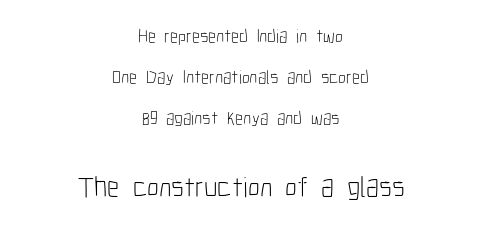
The image shows 29 px light, condensed sans-serif type, upright; set centered, loose line spacing (2.16x), normal letter spacing, not underlined; the second (bottom) block is 1.53x larger; low stroke contrast and a medium x-height.
